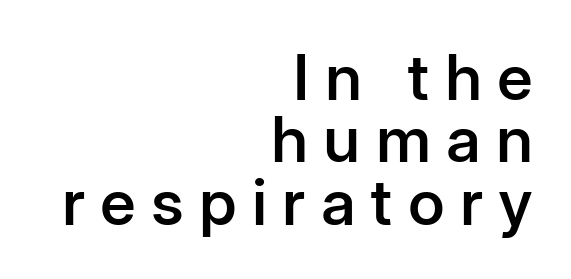
Q: Is the text bold? A: Semi-bold.
Q: Is the text italic (slanted)? A: No, it is upright.
Q: Is the typeface a serif or a sans-serif typeface? A: Sans-serif.
Q: Is the text underlined? A: No.
Q: How is the paragraph aligned? A: Right-aligned.
Q: Is the spacing between letters normal or unusually wide? A: Unusually wide.
Q: Is the spacing between lines tight, normal or loose? A: Tight.
Q: Width (condensed, normal, or wide)? A: Normal.
Q: Stroke contrast? A: Low.
Q: x-height? A: Medium.
Q: Monospaced? A: No.
